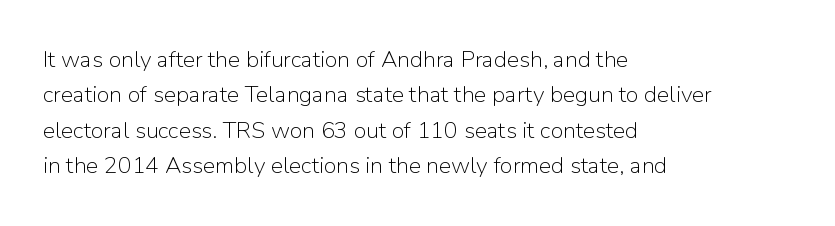
Q: Is the text bold? A: No.
Q: Is the text italic (slanted)? A: No, it is upright.
Q: Is the text underlined? A: No.
Q: How is the paragraph aligned? A: Left-aligned.
Q: Is the spacing between letters normal or unusually wide? A: Normal.
Q: Is the spacing between lines tight, normal or loose? A: Normal.
